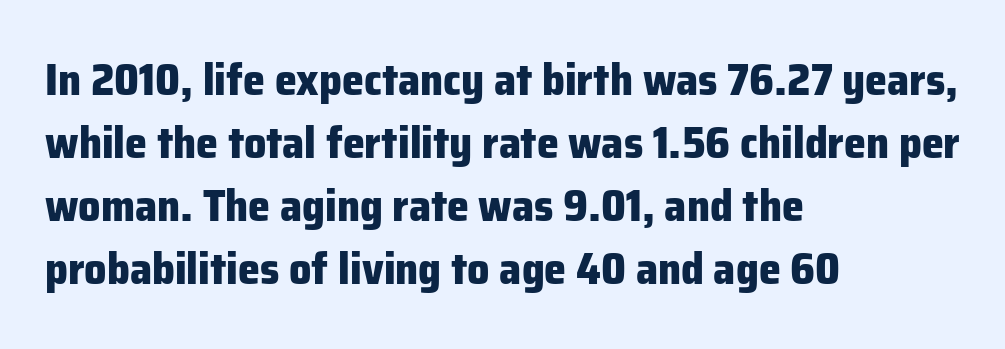
Q: Is the text bold? A: Yes.
Q: Is the text italic (slanted)? A: No, it is upright.
Q: Is the typeface a serif or a sans-serif typeface? A: Sans-serif.
Q: Is the text underlined? A: No.
Q: How is the paragraph aligned? A: Left-aligned.
Q: Is the spacing between letters normal or unusually wide? A: Normal.
Q: Is the spacing between lines tight, normal or loose? A: Normal.
Q: Width (condensed, normal, or wide)? A: Normal.
Q: Stroke contrast? A: Low.
Q: x-height? A: Medium.
Q: Monospaced? A: No.
